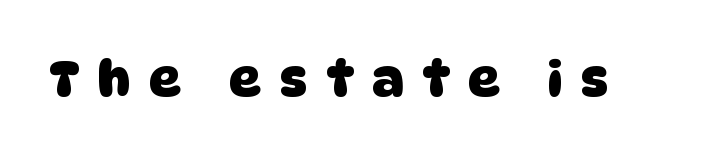
{"serif": "no", "bold": "yes", "weight": "heavy", "width": "normal", "stroke_contrast": "low", "x_height": "large", "monospaced": "no", "underline": "no", "letter_spacing": "wide", "letter_spacing_em": 0.39, "glyph_px": 49}
